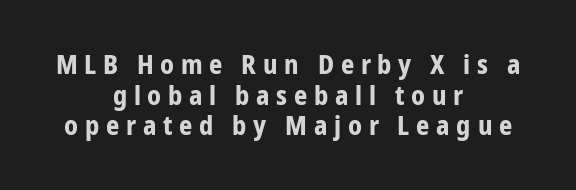
Q: Is the text bold? A: Yes.
Q: Is the text italic (slanted)? A: No, it is upright.
Q: Is the text underlined? A: No.
Q: How is the paragraph aligned? A: Centered.
Q: Is the spacing between letters normal or unusually wide? A: Unusually wide.
